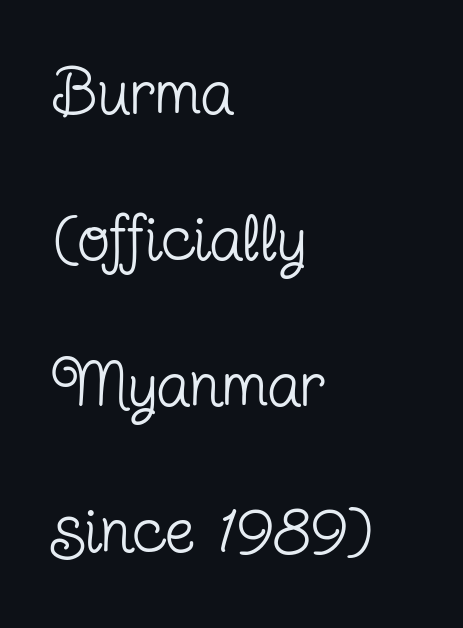
The image shows 67 px regular-weight, condensed serif type, upright; set left-aligned, loose line spacing (2.18x), normal letter spacing, not underlined; low stroke contrast and a medium x-height.
